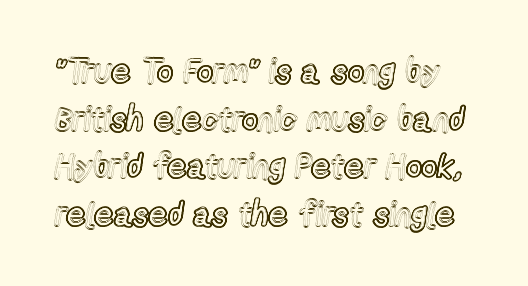
{"width": "condensed", "x_height": "medium", "monospaced": "no", "underline": "no", "line_spacing": "normal", "line_spacing_ratio": 1.4, "letter_spacing": "normal", "letter_spacing_em": 0.0, "glyph_px": 34}
